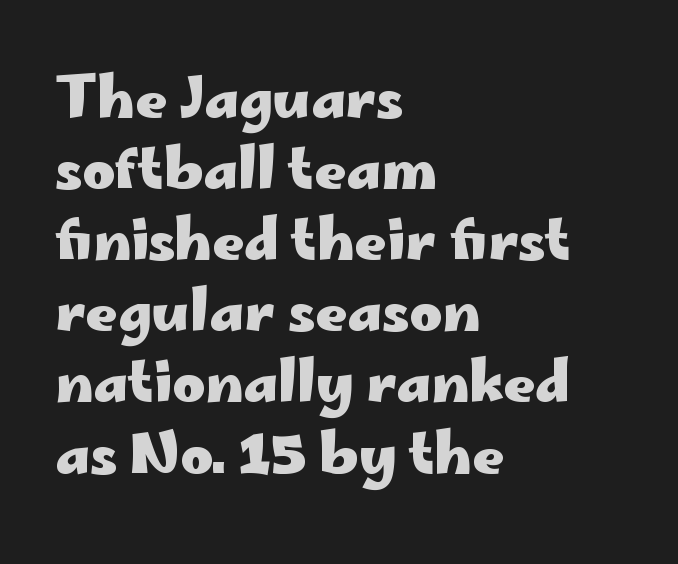
Q: Is the text bold? A: Yes.
Q: Is the text italic (slanted)? A: No, it is upright.
Q: Is the typeface a serif or a sans-serif typeface? A: Sans-serif.
Q: Is the text underlined? A: No.
Q: How is the paragraph aligned? A: Left-aligned.
Q: Is the spacing between letters normal or unusually wide? A: Normal.
Q: Is the spacing between lines tight, normal or loose? A: Normal.
Q: Width (condensed, normal, or wide)? A: Wide.
Q: Stroke contrast? A: Low.
Q: x-height? A: Small.
Q: Monospaced? A: No.
